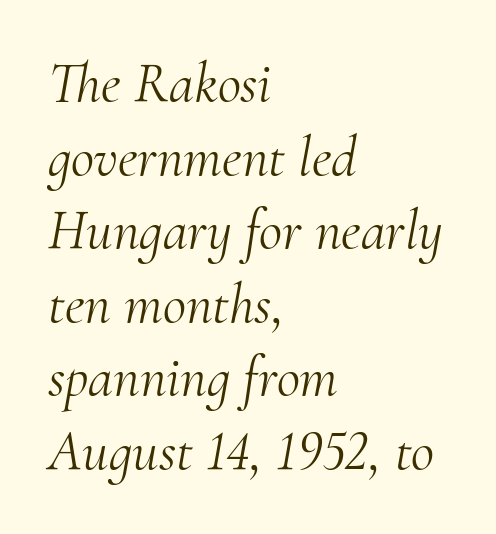
{"serif": "yes", "italic": "yes", "lean": "right", "slant_degrees": 10, "bold": "no", "weight": "light", "width": "normal", "stroke_contrast": "medium", "x_height": "small", "monospaced": "no", "underline": "no", "align": "left", "line_spacing": "normal", "line_spacing_ratio": 1.29, "letter_spacing": "normal", "letter_spacing_em": 0.0, "glyph_px": 57}
